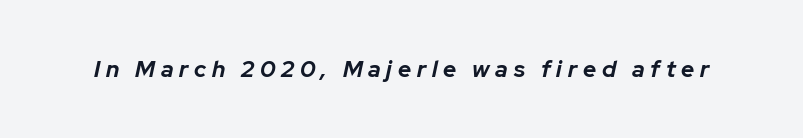
{"italic": "yes", "lean": "right", "slant_degrees": 12, "bold": "yes", "underline": "no", "letter_spacing": "wide", "letter_spacing_em": 0.25, "glyph_px": 23}
